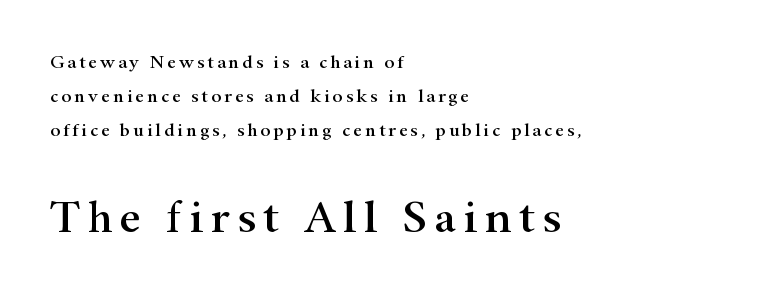
{"serif": "yes", "italic": "no", "width": "wide", "stroke_contrast": "high", "x_height": "small", "monospaced": "no", "underline": "no", "align": "left", "line_spacing_ratio": 1.78, "larger_block": "second", "size_ratio": 2.47, "glyph_px": 47}
